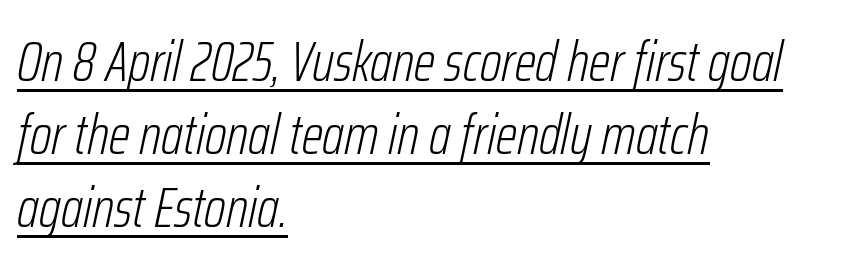
Q: Is the text bold? A: No.
Q: Is the text italic (slanted)? A: Yes, it leans right by about 12 degrees.
Q: Is the text underlined? A: Yes.
Q: How is the paragraph aligned? A: Left-aligned.
Q: Is the spacing between letters normal or unusually wide? A: Normal.
Q: Is the spacing between lines tight, normal or loose? A: Normal.
Q: Width (condensed, normal, or wide)? A: Condensed.
Q: Stroke contrast? A: Low.
Q: x-height? A: Medium.
Q: Monospaced? A: No.
